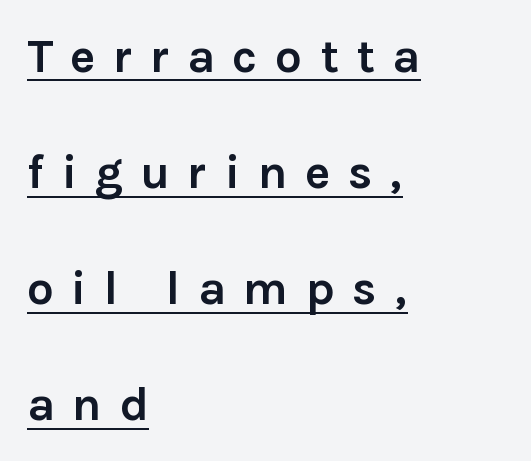
{"serif": "no", "italic": "no", "bold": "yes", "weight": "semibold", "width": "normal", "stroke_contrast": "low", "x_height": "medium", "monospaced": "no", "underline": "yes", "align": "left", "line_spacing": "loose", "line_spacing_ratio": 2.42, "letter_spacing": "wide", "letter_spacing_em": 0.36, "glyph_px": 48}
